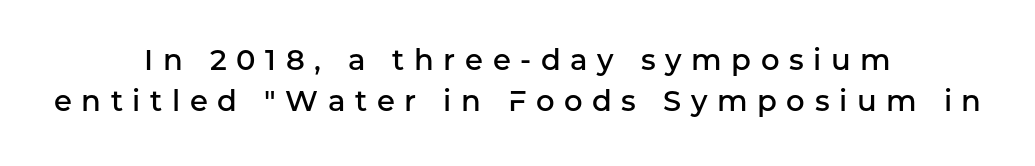
The image shows 29 px semibold sans-serif type, upright; set centered, normal line spacing (1.43x), unusually wide letter spacing (+0.33 em), not underlined; low stroke contrast and a medium x-height.
